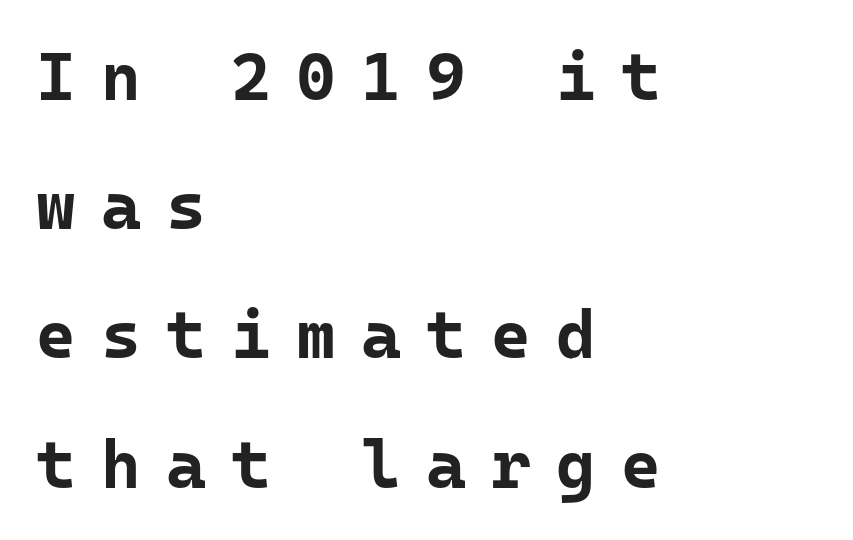
Horizontal alignment here is leftward, the default for most running prose. This rendering widens character spacing well past its baseline value. Reading down the column, the eye jumps a long way to each next line. Unmarked baselines from the first word to the last. Stroke thickness is high; the sample reads as a true bold. Tall strokes in this sample are plumb rather than angled.
